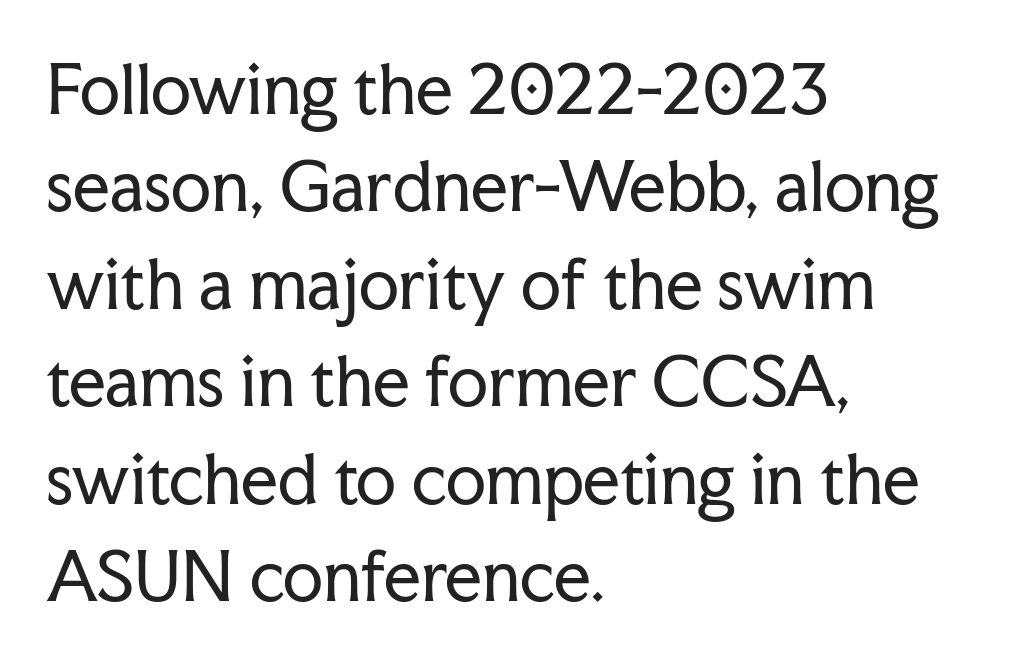
The image shows 65 px regular-weight serif type, upright; set left-aligned, normal line spacing (1.5x), normal letter spacing, not underlined; low stroke contrast and a medium x-height.
